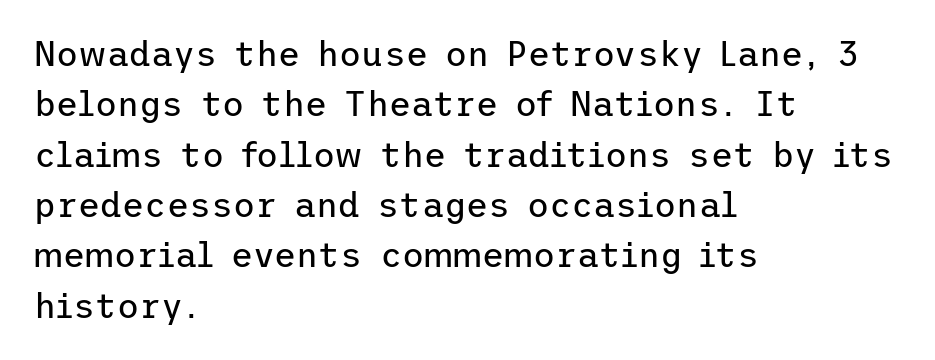
{"serif": "no", "italic": "no", "bold": "no", "weight": "regular", "width": "normal", "stroke_contrast": "low", "x_height": "medium", "underline": "no", "align": "left", "line_spacing": "normal", "line_spacing_ratio": 1.48, "letter_spacing": "normal", "letter_spacing_em": 0.0, "glyph_px": 34}
